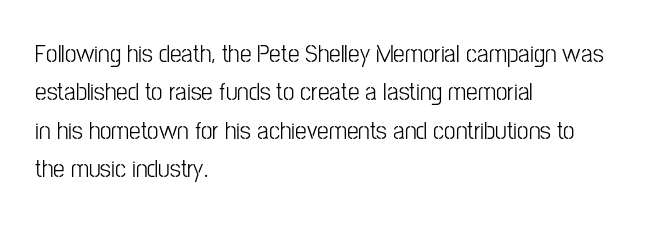
Leftover space on each line is placed entirely after the last word. The font sits on the lighter half of the weight spectrum, regular included. Here the glyphs are tracked normally, forming tight word shapes. Evenly set lines give the paragraph a standard silhouette. The area under the type is left untouched. The letters stand upright; this is a roman face.
